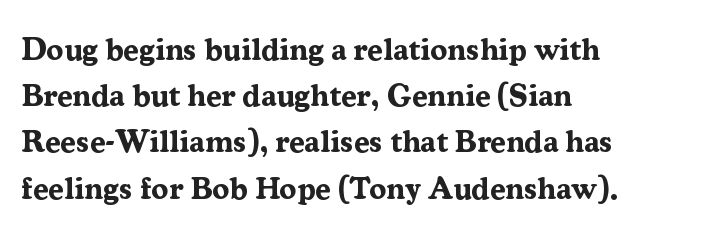
Q: Is the text bold? A: Yes.
Q: Is the text italic (slanted)? A: No, it is upright.
Q: Is the typeface a serif or a sans-serif typeface? A: Serif.
Q: Is the text underlined? A: No.
Q: How is the paragraph aligned? A: Left-aligned.
Q: Is the spacing between letters normal or unusually wide? A: Normal.
Q: Is the spacing between lines tight, normal or loose? A: Normal.
Q: Width (condensed, normal, or wide)? A: Normal.
Q: Stroke contrast? A: Medium.
Q: x-height? A: Medium.
Q: Monospaced? A: No.
